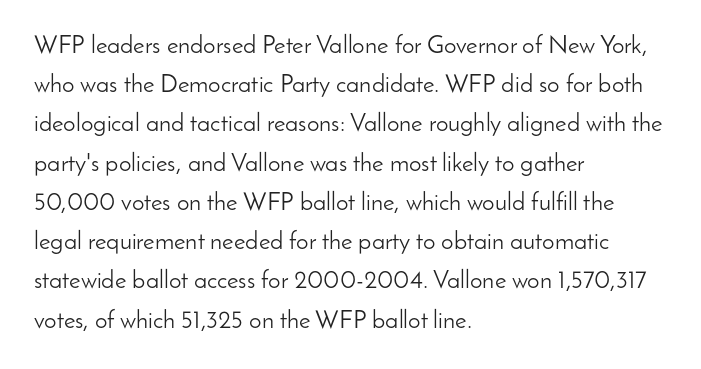
Q: Is the text bold? A: No.
Q: Is the text italic (slanted)? A: No, it is upright.
Q: Is the text underlined? A: No.
Q: How is the paragraph aligned? A: Left-aligned.
Q: Is the spacing between letters normal or unusually wide? A: Normal.
Q: Is the spacing between lines tight, normal or loose? A: Normal.
